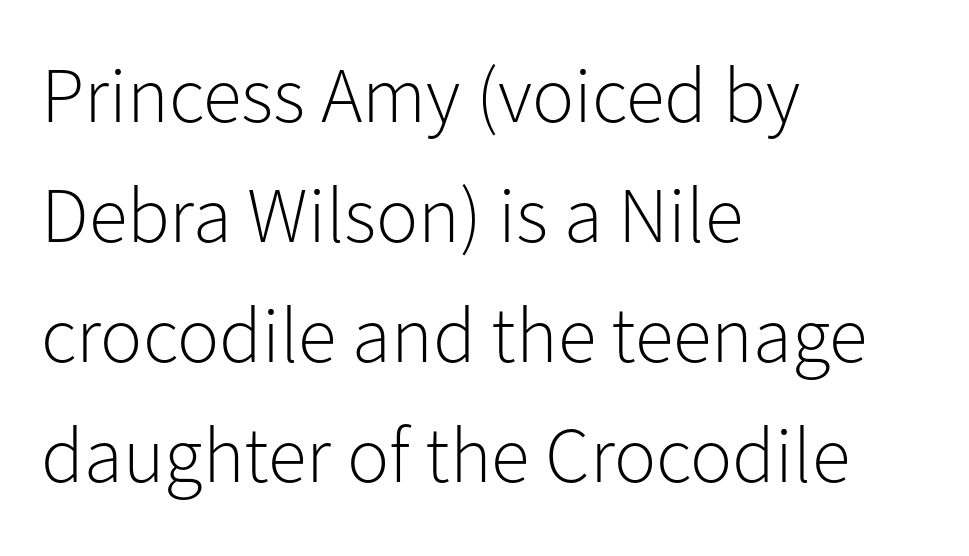
{"serif": "no", "italic": "no", "bold": "no", "weight": "light", "width": "normal", "stroke_contrast": "low", "x_height": "medium", "monospaced": "no", "underline": "no", "align": "left", "line_spacing": "normal", "line_spacing_ratio": 1.52, "letter_spacing": "normal", "letter_spacing_em": 0.0, "glyph_px": 79}
